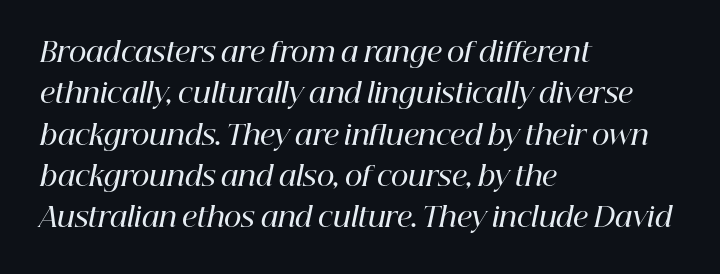
The image shows 27 px text type, italic (leaning right); set left-aligned, normal line spacing (1.53x), normal letter spacing, not underlined.
